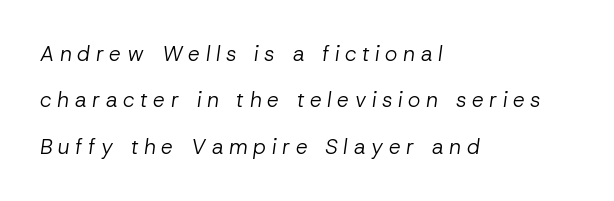
{"italic": "yes", "lean": "right", "slant_degrees": 8, "bold": "no", "underline": "no", "align": "left", "line_spacing": "loose", "line_spacing_ratio": 2.21, "letter_spacing": "wide", "letter_spacing_em": 0.27, "glyph_px": 21}
